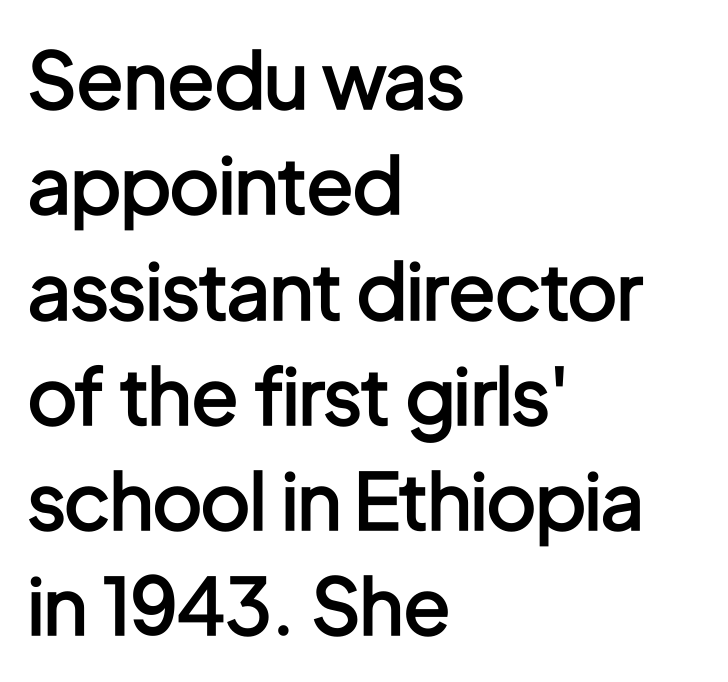
Q: Is the text bold? A: Semi-bold.
Q: Is the text italic (slanted)? A: No, it is upright.
Q: Is the typeface a serif or a sans-serif typeface? A: Sans-serif.
Q: Is the text underlined? A: No.
Q: How is the paragraph aligned? A: Left-aligned.
Q: Is the spacing between letters normal or unusually wide? A: Normal.
Q: Is the spacing between lines tight, normal or loose? A: Normal.
Q: Width (condensed, normal, or wide)? A: Condensed.
Q: Stroke contrast? A: Low.
Q: x-height? A: Medium.
Q: Monospaced? A: No.
